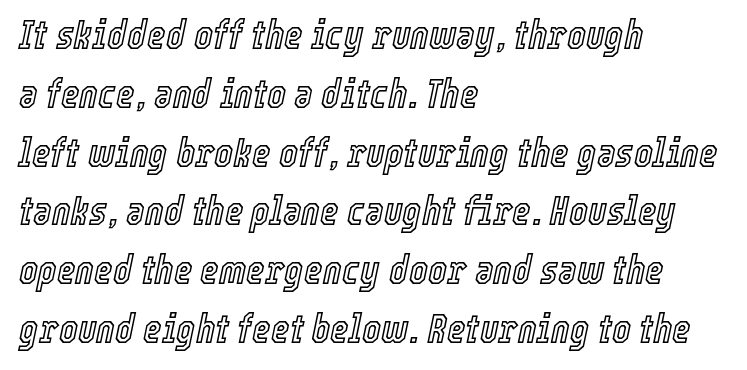
The image shows 40 px condensed type, italic (leaning right); set left-aligned, normal line spacing (1.47x), normal letter spacing, not underlined; a medium x-height.
